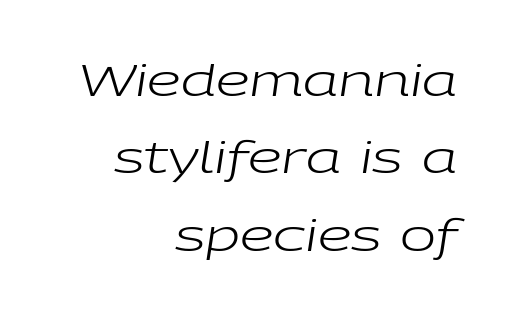
{"italic": "yes", "lean": "right", "slant_degrees": 9, "bold": "no", "weight": "regular", "width": "wide", "stroke_contrast": "low", "x_height": "medium", "monospaced": "no", "underline": "no", "align": "right", "line_spacing_ratio": 1.8, "letter_spacing": "normal", "letter_spacing_em": 0.0, "glyph_px": 43}
